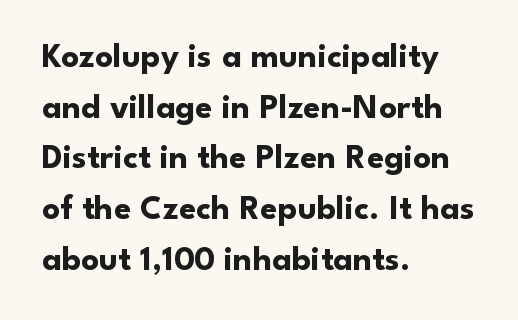
Honestly, there is no underline to notice here at all. These lines are composed in type without serifs. The vertical gap from one line to the next is medium. This is roman type, the default non-slanted kind. The face used here has the dense, thick strokes of a bold. The rendering keeps characters at their native spacing.
